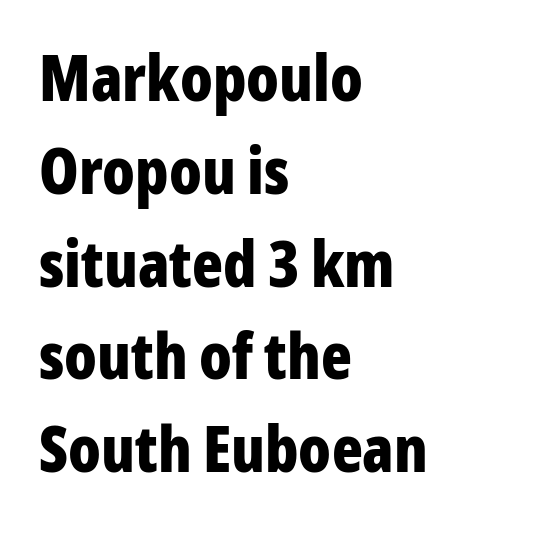
The image shows 64 px bold, condensed sans-serif type, upright; set left-aligned, normal line spacing (1.45x), normal letter spacing, not underlined; low stroke contrast and a medium x-height.
